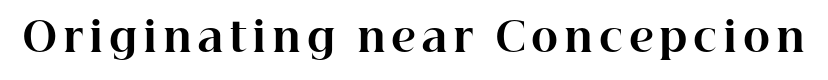
{"serif": "yes", "italic": "no", "bold": "yes", "weight": "bold", "width": "normal", "stroke_contrast": "high", "x_height": "medium", "monospaced": "no", "underline": "no", "glyph_px": 41}
